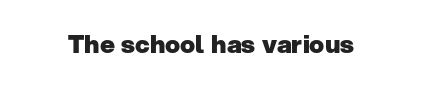
The image shows 25 px bold type, upright; set normal letter spacing, not underlined.
